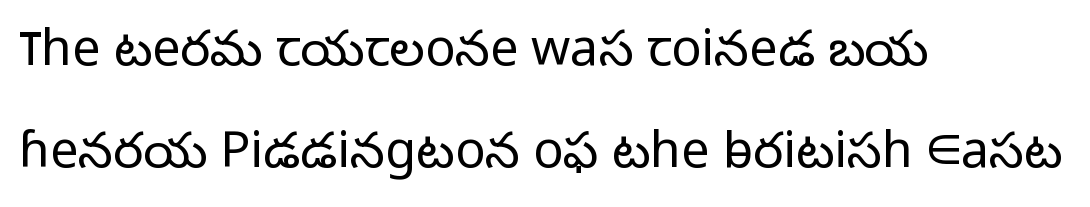
The characters are drawn with everyday or finer stroke widths. A roman cut, with each character standing at attention. The rendering uses natural spacing where letterforms have individual widths. Has an underline been added? It has not.
